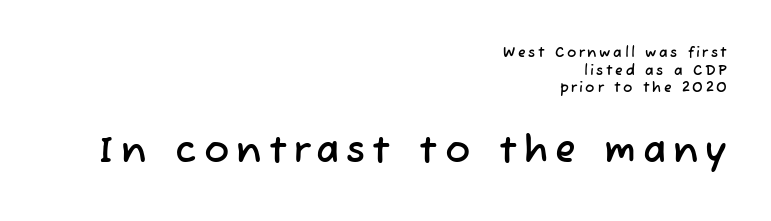
The image shows 38 px sans-serif type; set right-aligned, normal line spacing (1.26x), not underlined; the second (bottom) block is 2.71x larger; low stroke contrast and a medium x-height.
